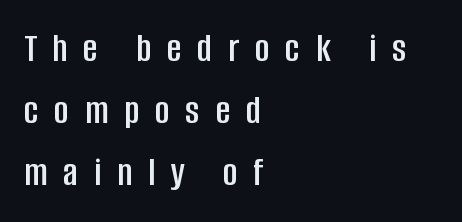
Q: Is the text italic (slanted)? A: No, it is upright.
Q: Is the typeface a serif or a sans-serif typeface? A: Sans-serif.
Q: Is the text underlined? A: No.
Q: How is the paragraph aligned? A: Left-aligned.
Q: Is the spacing between letters normal or unusually wide? A: Unusually wide.
Q: Is the spacing between lines tight, normal or loose? A: Normal.
Q: Width (condensed, normal, or wide)? A: Condensed.
Q: Stroke contrast? A: Low.
Q: x-height? A: Large.
Q: Monospaced? A: No.
